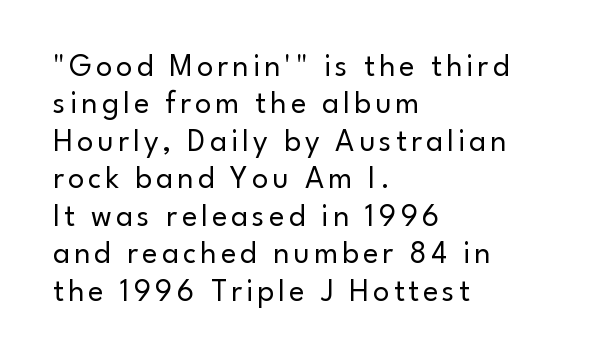
Q: Is the text bold? A: No.
Q: Is the text italic (slanted)? A: No, it is upright.
Q: Is the typeface a serif or a sans-serif typeface? A: Sans-serif.
Q: Is the text underlined? A: No.
Q: How is the paragraph aligned? A: Left-aligned.
Q: Width (condensed, normal, or wide)? A: Normal.
Q: Stroke contrast? A: Low.
Q: x-height? A: Small.
Q: Monospaced? A: No.
